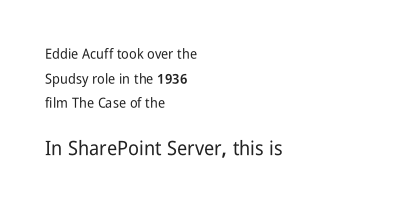
The image shows 20 px text type, upright; set left-aligned, line spacing 1.76x, normal letter spacing, not underlined; the second (bottom) block is 1.43x larger.
